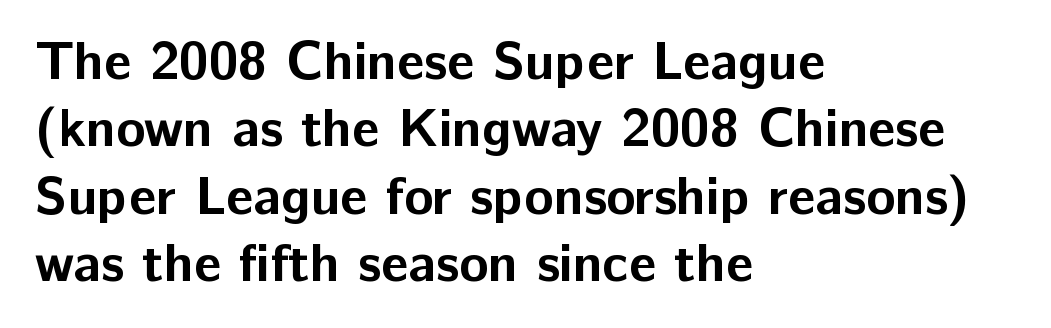
The image shows 54 px bold sans-serif type, upright; set left-aligned, normal line spacing (1.25x), normal letter spacing, not underlined; low stroke contrast and a medium x-height.
